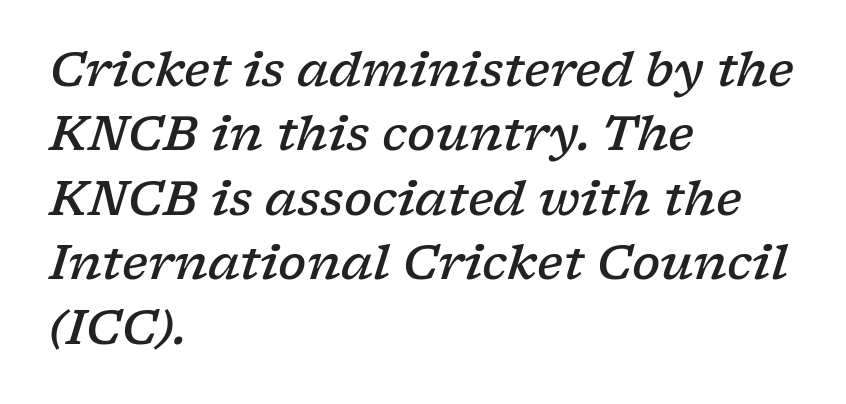
{"serif": "yes", "italic": "yes", "lean": "right", "slant_degrees": 17, "bold": "semi", "weight": "semibold", "width": "wide", "stroke_contrast": "low", "x_height": "medium", "monospaced": "no", "underline": "no", "align": "left", "line_spacing": "normal", "line_spacing_ratio": 1.37, "letter_spacing": "normal", "letter_spacing_em": 0.0, "glyph_px": 47}
